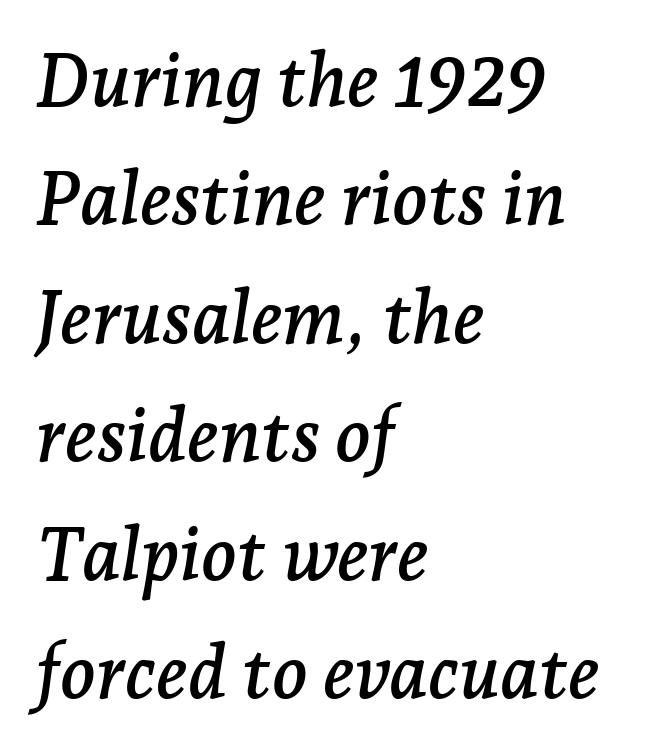
{"serif": "yes", "italic": "yes", "lean": "right", "slant_degrees": 7, "width": "normal", "stroke_contrast": "low", "x_height": "medium", "monospaced": "no", "underline": "no", "align": "left", "line_spacing": "normal", "line_spacing_ratio": 1.6, "letter_spacing": "normal", "letter_spacing_em": 0.0, "glyph_px": 74}
